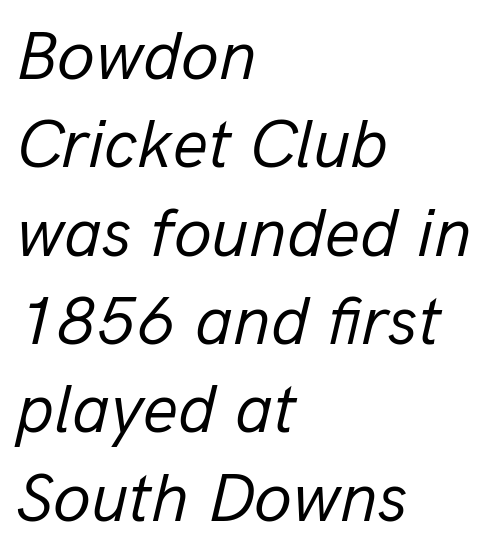
{"italic": "yes", "lean": "right", "slant_degrees": 13, "bold": "no", "weight": "regular", "width": "normal", "stroke_contrast": "low", "x_height": "medium", "monospaced": "no", "underline": "no", "align": "left", "line_spacing": "normal", "line_spacing_ratio": 1.28, "letter_spacing": "normal", "letter_spacing_em": 0.0, "glyph_px": 69}
